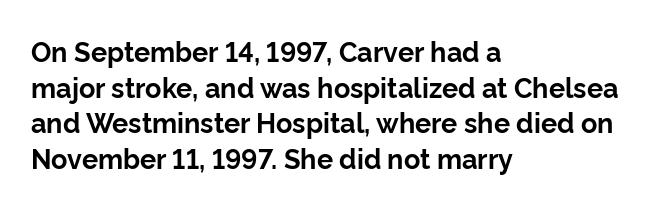
A typesetter would call this leading conventional body-copy spacing. Standard letterfit; no display-style spreading of the glyphs. The axis of the letterforms is exactly vertical. Typeset ragged right — the left edge is the straight one. Clear beneath every line of the passage. Each glyph is drawn with heavy, bold strokes.
